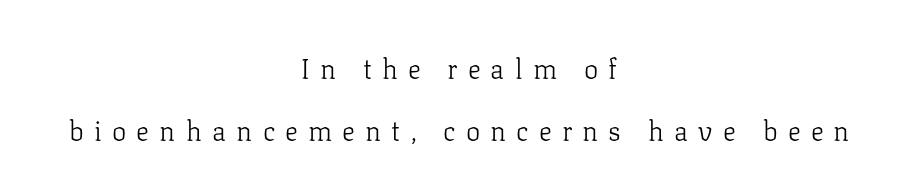
This sample uses expanded letter spacing, leaving extra air between glyphs. The font's upright variant was chosen for this text. Heft: none added — not bold. Reading down the block, each line starts at a different indent, mirrored at its end.
